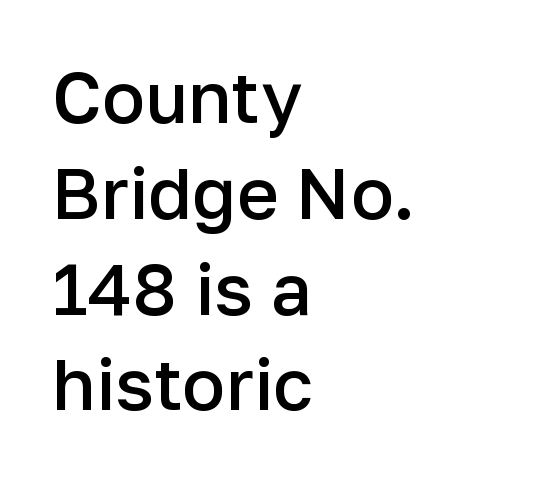
Look at the tracking — it's just the regular setting, nothing added. The letters advance in unequal steps, a hallmark of proportional type. Does the type have serifs? No, each stem ends abruptly. Summary of weight: moderately heavy, a semibold. The passage shown stacks its lines at a standard gap. A bare baseline throughout the passage.
